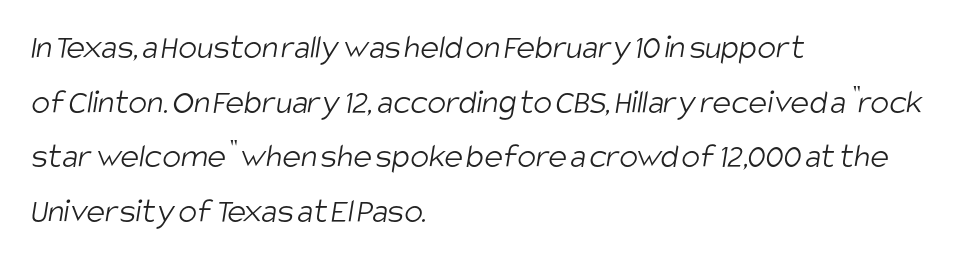
The image shows 35 px light, condensed sans-serif type; set left-aligned, normal line spacing (1.56x), normal letter spacing, not underlined; low stroke contrast and a large x-height.
